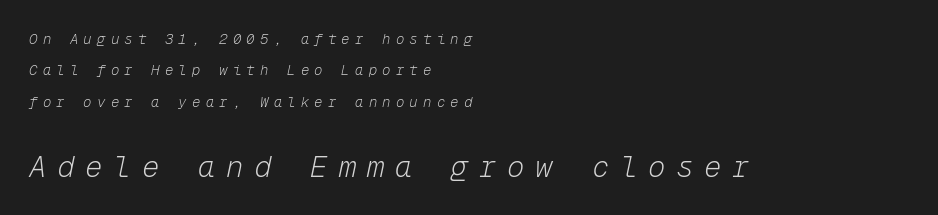
The image shows 29 px light type, italic (leaning right), monospaced; set left-aligned, loose line spacing (2.25x), unusually wide letter spacing (+0.37 em), not underlined; the second (bottom) block is 2.07x larger; low stroke contrast and a medium x-height.
